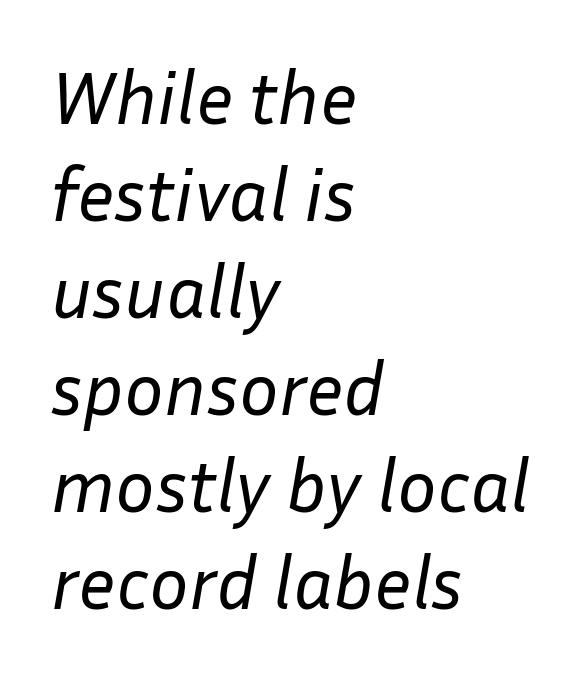
{"italic": "yes", "lean": "right", "slant_degrees": 10, "bold": "no", "weight": "regular", "width": "normal", "stroke_contrast": "low", "x_height": "medium", "monospaced": "no", "underline": "no", "align": "left", "line_spacing": "normal", "line_spacing_ratio": 1.31, "letter_spacing": "normal", "letter_spacing_em": 0.0, "glyph_px": 74}
